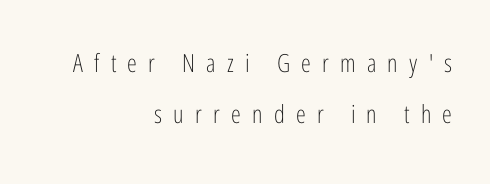
The image shows 25 px text type, upright; set right-aligned, loose line spacing (2.06x), unusually wide letter spacing (+0.45 em), not underlined.
